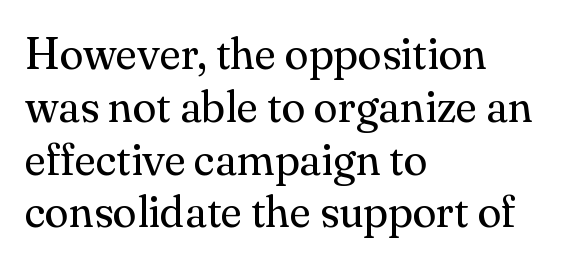
These lines keep a tight, regular rhythm from letter to letter. These lines are composed in type with serifs. Spacing verdict: proportional, widths tailored to each character. Stems and bowls with no extra thickness — not bold. Is there any slant? The stems are plumb.
